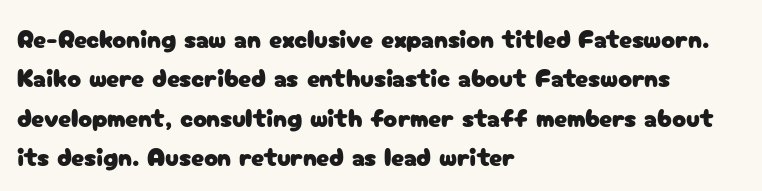
The image shows 26 px text type, upright; set left-aligned, normal line spacing (1.51x), normal letter spacing, not underlined.
